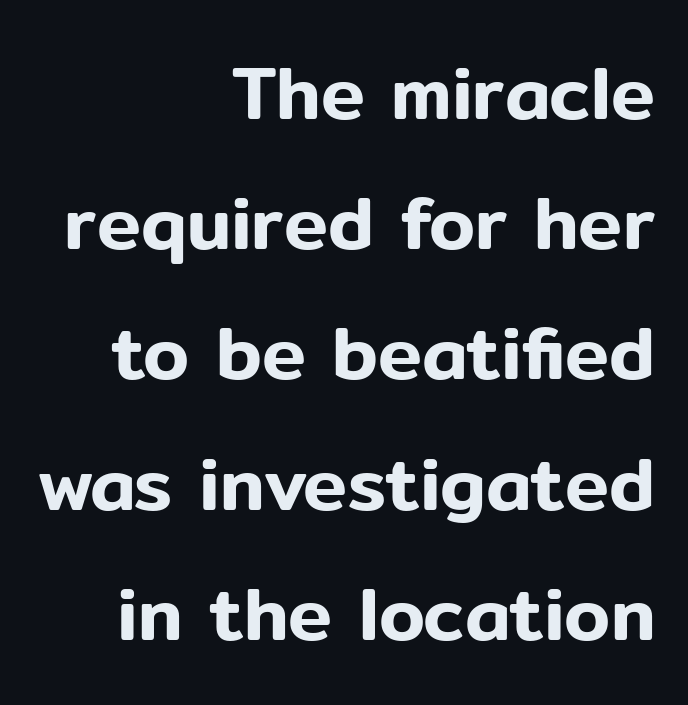
Q: Is the text italic (slanted)? A: No, it is upright.
Q: Is the typeface a serif or a sans-serif typeface? A: Sans-serif.
Q: Is the text underlined? A: No.
Q: How is the paragraph aligned? A: Right-aligned.
Q: Is the spacing between letters normal or unusually wide? A: Normal.
Q: Width (condensed, normal, or wide)? A: Normal.
Q: Stroke contrast? A: Low.
Q: x-height? A: Medium.
Q: Monospaced? A: No.
